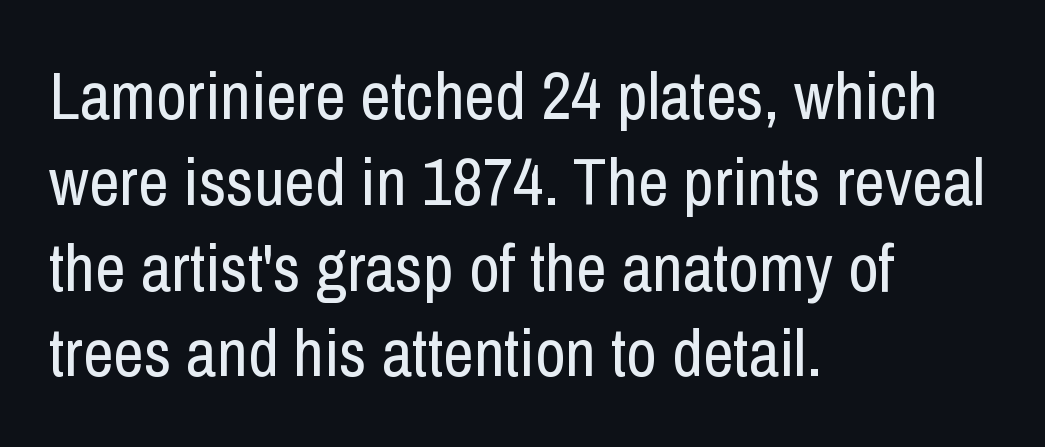
Q: Is the text bold? A: No.
Q: Is the text italic (slanted)? A: No, it is upright.
Q: Is the typeface a serif or a sans-serif typeface? A: Sans-serif.
Q: Is the text underlined? A: No.
Q: How is the paragraph aligned? A: Left-aligned.
Q: Is the spacing between letters normal or unusually wide? A: Normal.
Q: Is the spacing between lines tight, normal or loose? A: Normal.
Q: Width (condensed, normal, or wide)? A: Condensed.
Q: Stroke contrast? A: Low.
Q: x-height? A: Medium.
Q: Monospaced? A: No.
